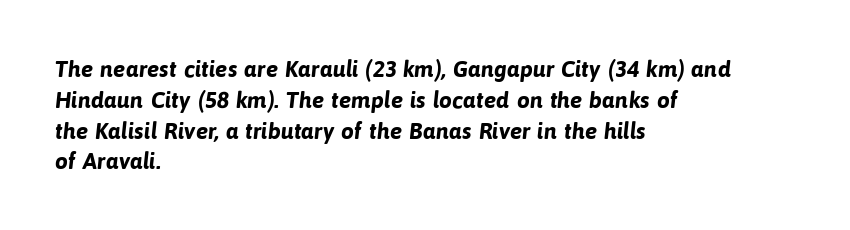
Students, this is bold: see how much ink each stroke carries. Alignment: flush left. Rows of type keep a routine distance in the vertical direction. Lines of text with bare space underneath. The letters sit at their default tracking, neither squeezed nor spread.
